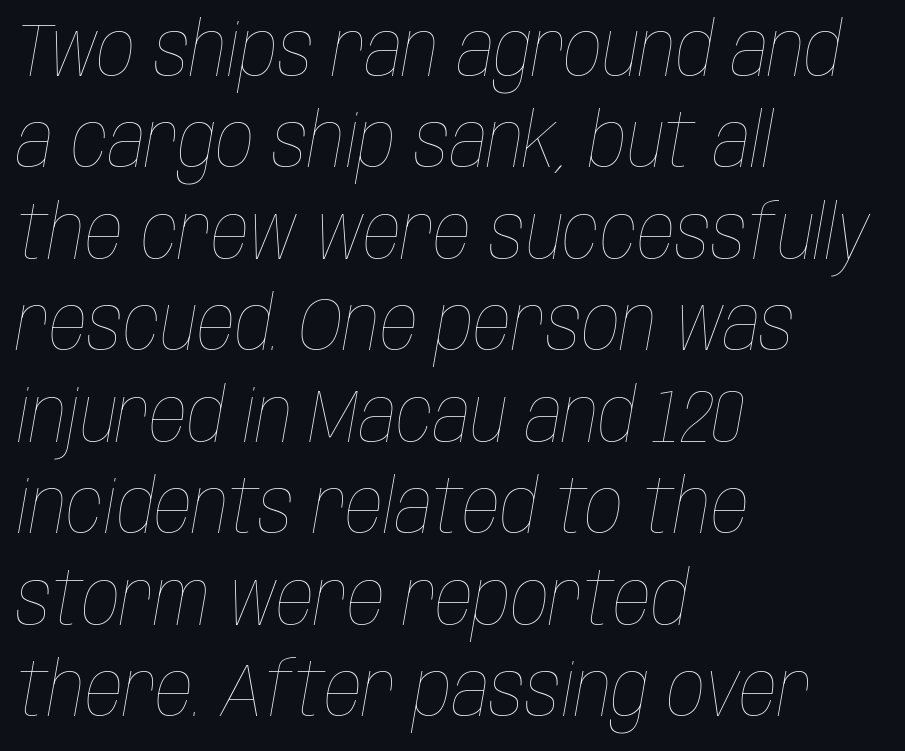
The image shows 75 px thin, condensed type, italic (leaning right); set left-aligned, line spacing 1.22x, normal letter spacing, not underlined; low stroke contrast and a large x-height.
